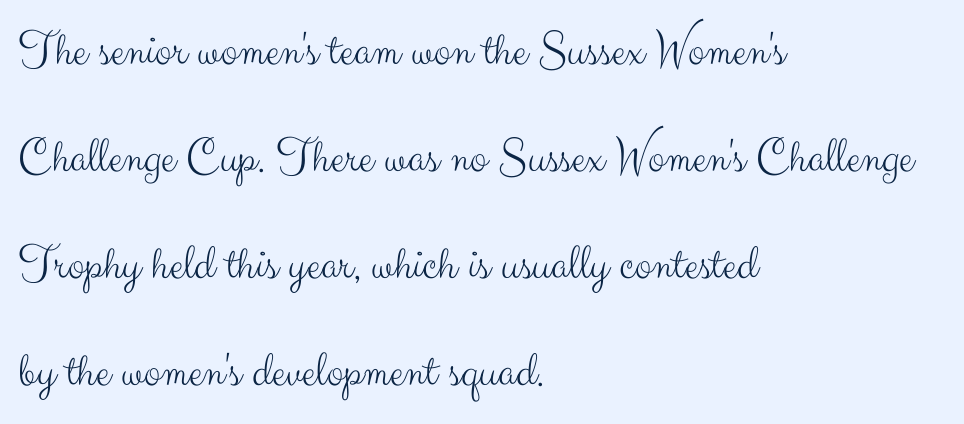
This sample has the flowing, uneven cadence of proportional lettering. The passage shown is typeset with a sans-serif family. Casual observation: everything's shoved over to the left. The area under the type is left untouched.
